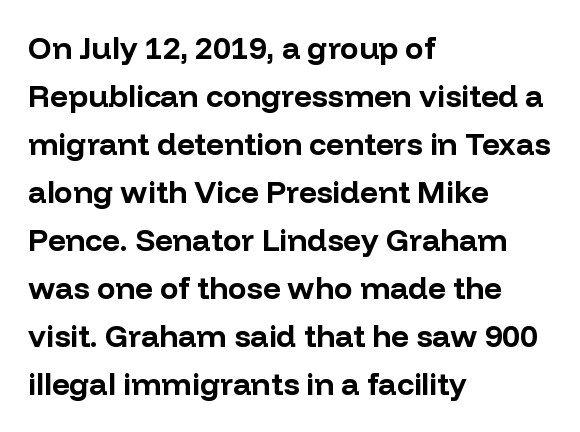
{"serif": "no", "italic": "no", "bold": "yes", "weight": "bold", "width": "normal", "stroke_contrast": "low", "x_height": "medium", "monospaced": "no", "underline": "no", "align": "left", "line_spacing": "normal", "line_spacing_ratio": 1.55, "letter_spacing": "normal", "letter_spacing_em": 0.0, "glyph_px": 31}
